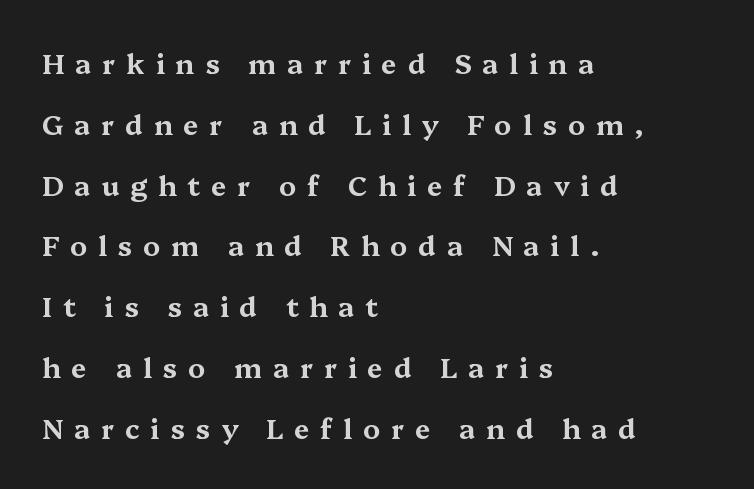
Alignment: flush left. Think of a printed novel: that variable character pitch is what you see here. To sum up the face: it has serifs. This block would shrink considerably if given ordinary leading; it's expanded now.
